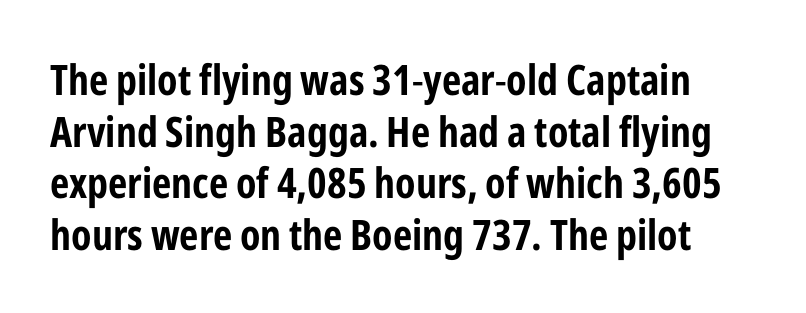
Q: Is the text italic (slanted)? A: No, it is upright.
Q: Is the typeface a serif or a sans-serif typeface? A: Sans-serif.
Q: Is the text underlined? A: No.
Q: Is the spacing between letters normal or unusually wide? A: Normal.
Q: Width (condensed, normal, or wide)? A: Condensed.
Q: Stroke contrast? A: Low.
Q: x-height? A: Medium.
Q: Monospaced? A: No.
